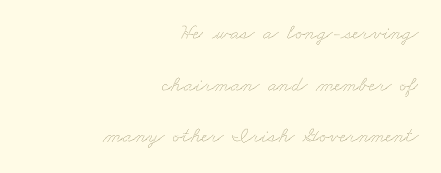
The image shows 22 px text type; set right-aligned, loose line spacing (2.35x), normal letter spacing, not underlined.
